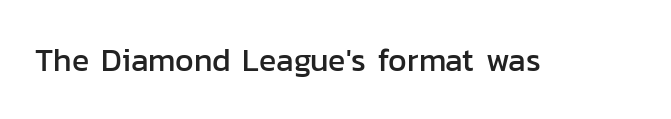
{"serif": "no", "italic": "no", "width": "normal", "stroke_contrast": "low", "x_height": "medium", "monospaced": "no", "underline": "no", "letter_spacing": "normal", "letter_spacing_em": 0.0, "glyph_px": 32}
